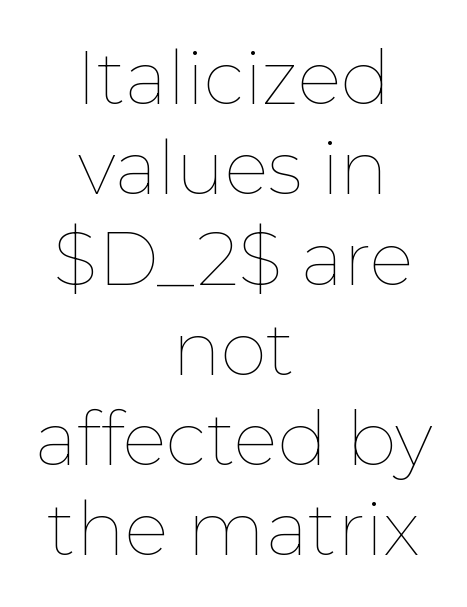
Tracking here is standard; glyphs follow each other at the usual distance. When letters stand straight like this, we call the style roman or upright. Proportional: the letters do not fall into vertical columns. The compositor balanced each line on the midline. Each stroke keeps to a modest, everyday thickness or less. Rule under the text: the space is simply empty.
